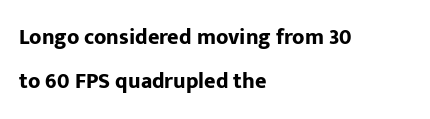
Q: Is the text bold? A: Yes.
Q: Is the text italic (slanted)? A: No, it is upright.
Q: Is the text underlined? A: No.
Q: How is the paragraph aligned? A: Left-aligned.
Q: Is the spacing between letters normal or unusually wide? A: Normal.
Q: Is the spacing between lines tight, normal or loose? A: Loose.
